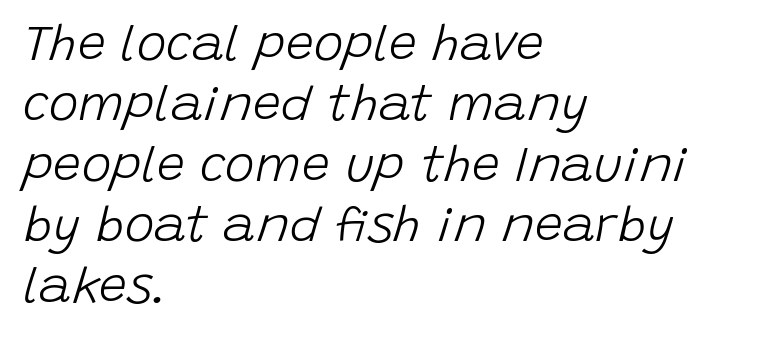
{"italic": "yes", "lean": "right", "slant_degrees": 15, "bold": "no", "weight": "light", "width": "normal", "stroke_contrast": "low", "x_height": "large", "monospaced": "no", "underline": "no", "align": "left", "line_spacing_ratio": 1.21, "letter_spacing": "normal", "letter_spacing_em": 0.0, "glyph_px": 50}
